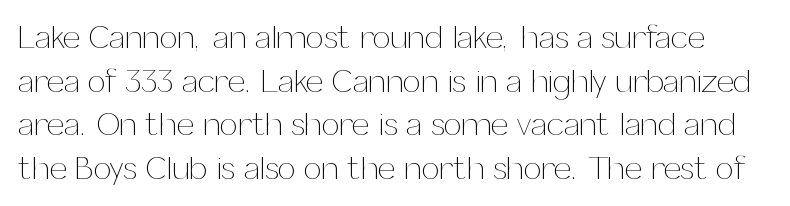
Q: Is the text bold? A: No.
Q: Is the text italic (slanted)? A: No, it is upright.
Q: Is the text underlined? A: No.
Q: Is the spacing between letters normal or unusually wide? A: Normal.
Q: Is the spacing between lines tight, normal or loose? A: Normal.
Q: Width (condensed, normal, or wide)? A: Normal.
Q: Stroke contrast? A: Medium.
Q: x-height? A: Medium.
Q: Monospaced? A: No.
